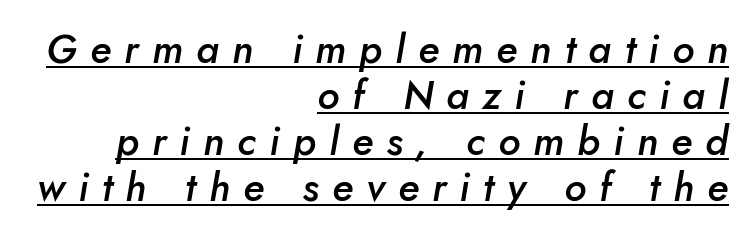
{"italic": "yes", "lean": "right", "slant_degrees": 5, "bold": "semi", "weight": "semibold", "width": "normal", "stroke_contrast": "low", "x_height": "small", "monospaced": "no", "underline": "yes", "align": "right", "line_spacing": "tight", "line_spacing_ratio": 1.15, "letter_spacing": "wide", "letter_spacing_em": 0.33, "glyph_px": 40}
